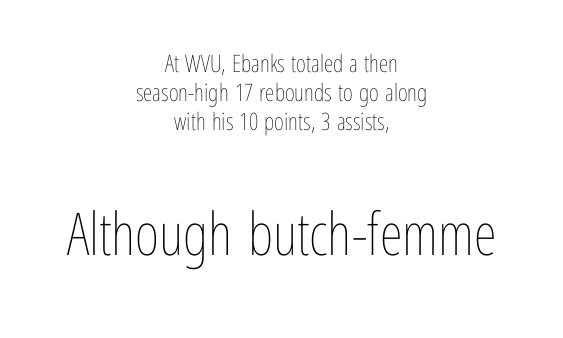
Q: Is the text bold? A: No.
Q: Is the text italic (slanted)? A: No, it is upright.
Q: Is the text underlined? A: No.
Q: How is the paragraph aligned? A: Centered.
Q: Is the spacing between letters normal or unusually wide? A: Normal.
Q: Which block of text is set in a larger size, the first (top) or the second (bottom)? A: The second (bottom) one.
Q: Width (condensed, normal, or wide)? A: Condensed.
Q: Stroke contrast? A: Low.
Q: x-height? A: Medium.
Q: Monospaced? A: No.
